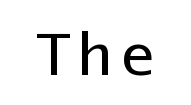
The image shows 57 px regular-weight sans-serif type, upright, monospaced; set not underlined; low stroke contrast and a medium x-height.
